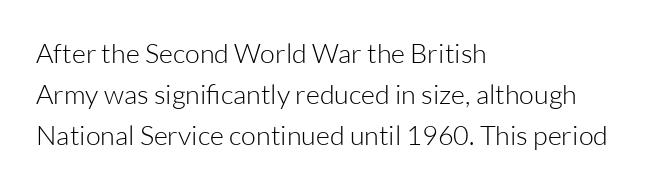
On a weight scale, this lands at 450 or below. The passage shown has conventional tracking throughout. A normal amount of white space separates one row of letters from the next. The rag falls on the right side of this text block.
